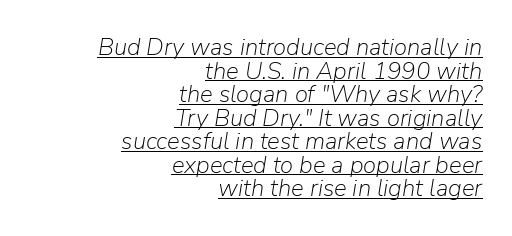
The image shows 24 px text type, italic (leaning right); set right-aligned, tight line spacing (0.98x), normal letter spacing, underlined.
